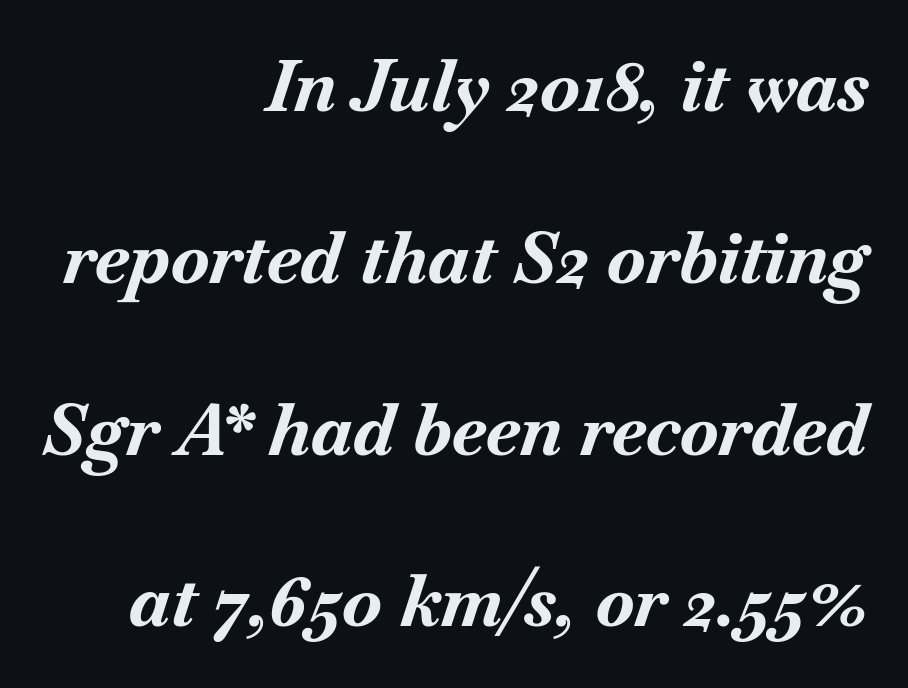
The image shows 71 px bold type, italic (leaning right); set right-aligned, loose line spacing (2.42x), normal letter spacing, not underlined; medium stroke contrast and a small x-height.
